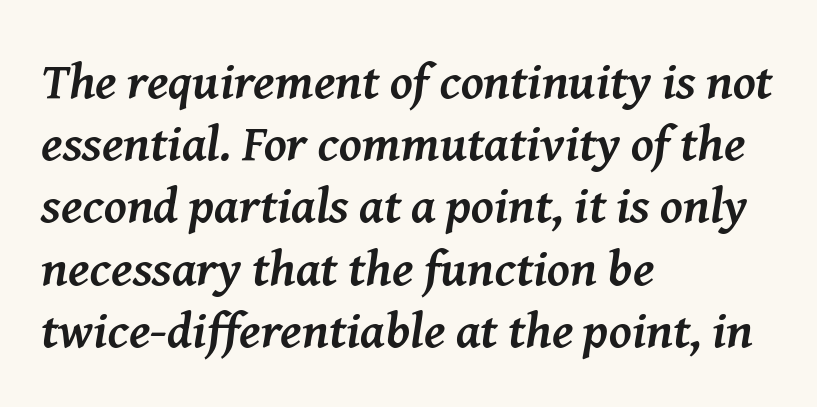
The image shows 51 px semibold serif type, italic (leaning right); set left-aligned, line spacing 1.22x, normal letter spacing, not underlined; medium stroke contrast and a medium x-height.
